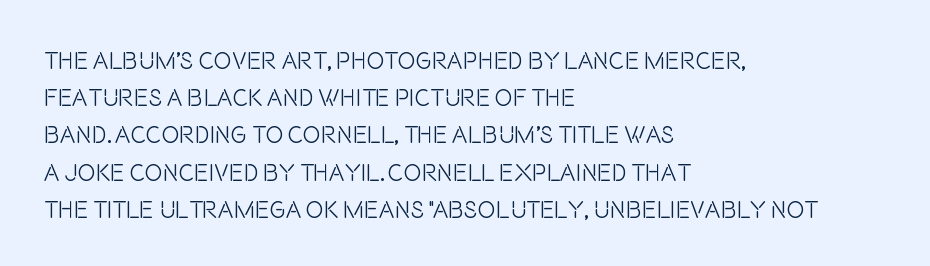
The image shows 24 px text type, upright; set left-aligned, normal line spacing (1.55x), normal letter spacing, not underlined.
